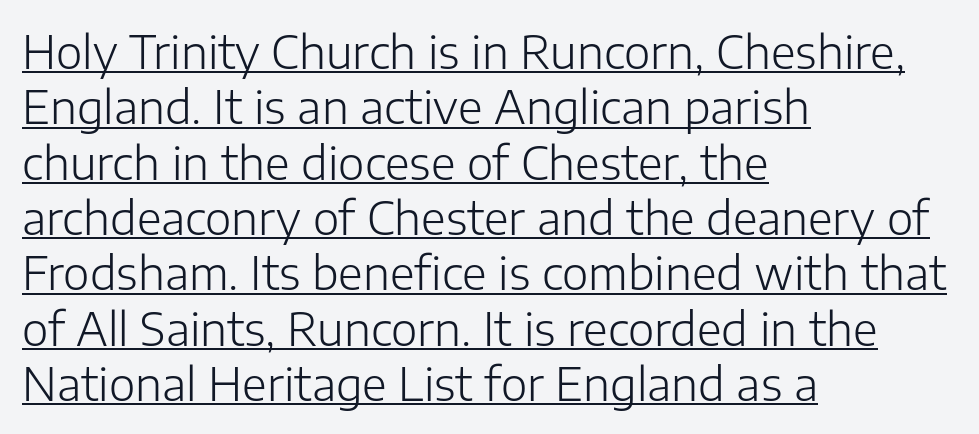
{"serif": "no", "italic": "no", "bold": "no", "weight": "light", "width": "normal", "stroke_contrast": "low", "x_height": "medium", "monospaced": "no", "underline": "yes", "align": "left", "line_spacing_ratio": 1.23, "letter_spacing": "normal", "letter_spacing_em": 0.0, "glyph_px": 45}
